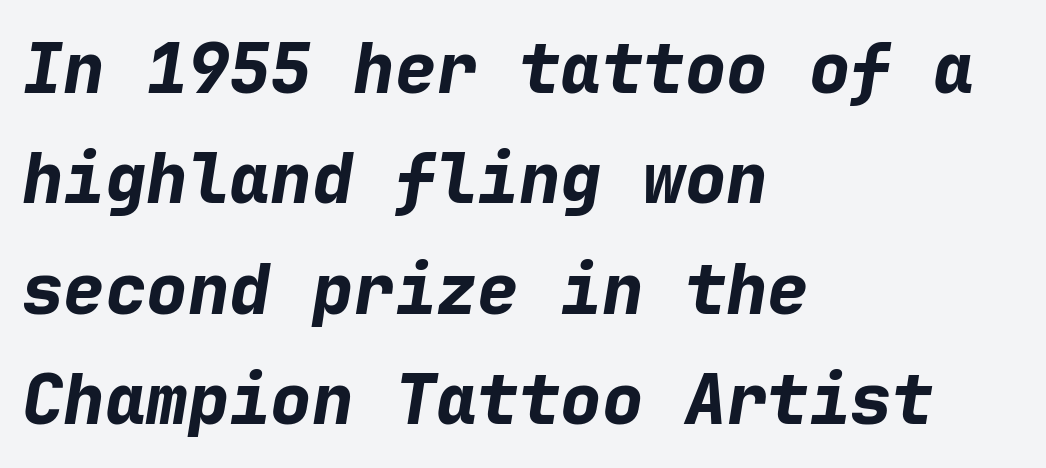
Q: Is the text bold? A: Yes.
Q: Is the text italic (slanted)? A: Yes, it leans right by about 9 degrees.
Q: Is the text underlined? A: No.
Q: How is the paragraph aligned? A: Left-aligned.
Q: Is the spacing between letters normal or unusually wide? A: Normal.
Q: Is the spacing between lines tight, normal or loose? A: Normal.
Q: Width (condensed, normal, or wide)? A: Normal.
Q: Stroke contrast? A: Low.
Q: x-height? A: Medium.
Q: Monospaced? A: Yes.
